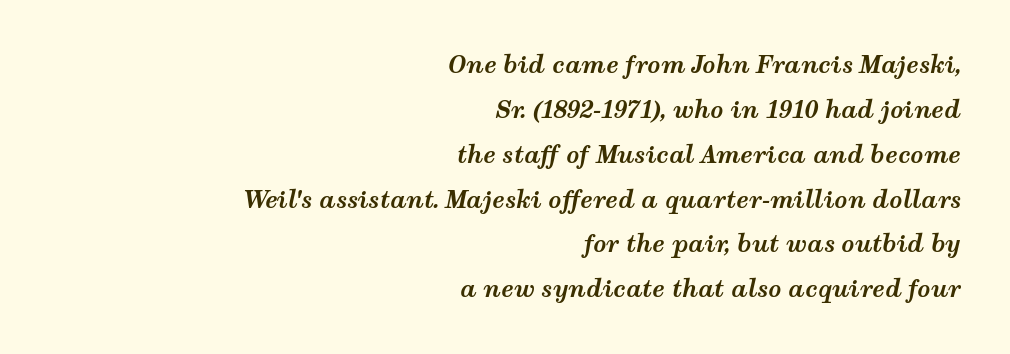
The image shows 23 px bold type, italic (leaning right); set right-aligned, loose line spacing (1.95x), normal letter spacing, not underlined.
